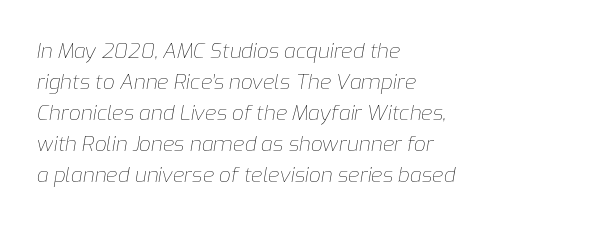
Q: Is the text bold? A: No.
Q: Is the text italic (slanted)? A: Yes, it leans right by about 9 degrees.
Q: Is the text underlined? A: No.
Q: How is the paragraph aligned? A: Left-aligned.
Q: Is the spacing between letters normal or unusually wide? A: Normal.
Q: Is the spacing between lines tight, normal or loose? A: Normal.
